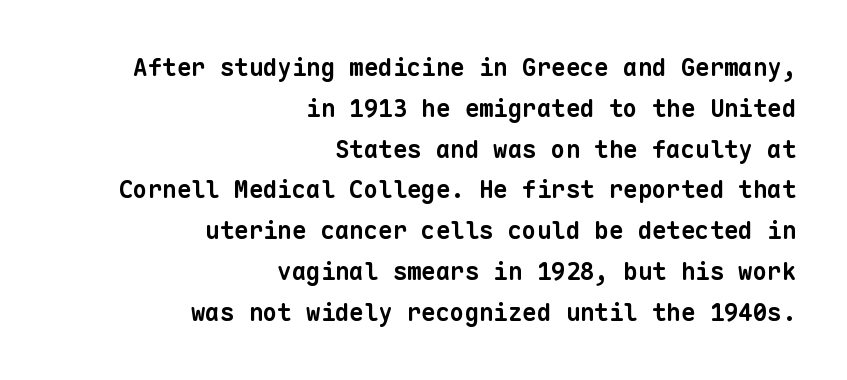
Q: Is the text bold? A: Yes.
Q: Is the text underlined? A: No.
Q: How is the paragraph aligned? A: Right-aligned.
Q: Is the spacing between letters normal or unusually wide? A: Normal.
Q: Is the spacing between lines tight, normal or loose? A: Normal.
